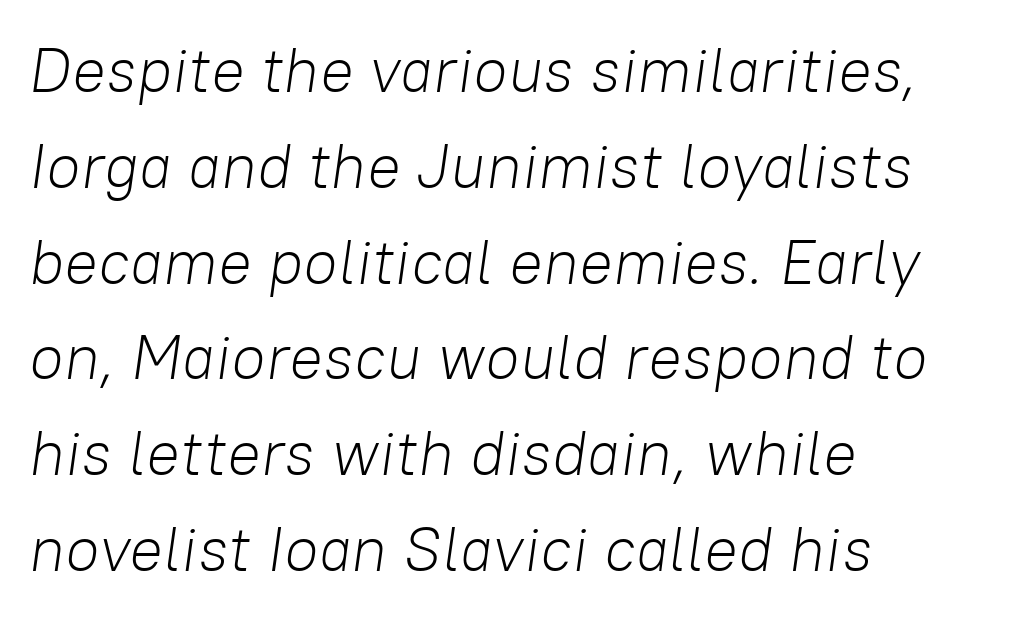
{"italic": "yes", "lean": "right", "slant_degrees": 8, "bold": "no", "weight": "light", "width": "normal", "stroke_contrast": "low", "x_height": "medium", "monospaced": "no", "underline": "no", "align": "left", "line_spacing": "normal", "line_spacing_ratio": 1.52, "letter_spacing": "normal", "letter_spacing_em": 0.0, "glyph_px": 63}
